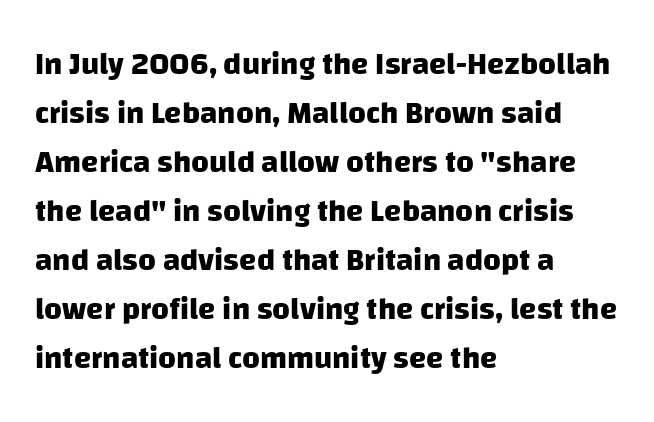
This sample has the flowing, uneven cadence of proportional lettering. Default kerning and tracking; the words read as compact shapes. Each new line begins a customary step beneath the previous one. Emphasis by weight is at full strength: bold.
